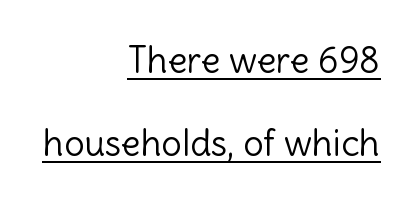
Q: Is the text bold? A: No.
Q: Is the text italic (slanted)? A: No, it is upright.
Q: Is the typeface a serif or a sans-serif typeface? A: Sans-serif.
Q: Is the text underlined? A: Yes.
Q: How is the paragraph aligned? A: Right-aligned.
Q: Is the spacing between letters normal or unusually wide? A: Normal.
Q: Is the spacing between lines tight, normal or loose? A: Loose.
Q: Width (condensed, normal, or wide)? A: Normal.
Q: x-height? A: Medium.
Q: Monospaced? A: No.
